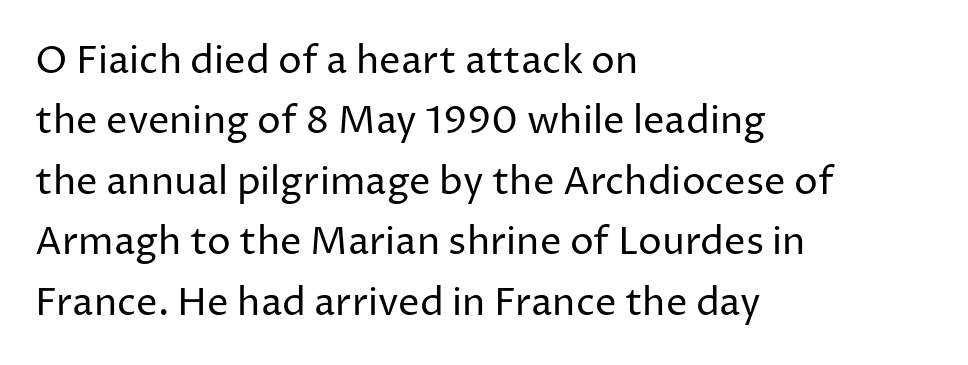
The image shows 38 px regular-weight sans-serif type, upright; set left-aligned, normal line spacing (1.59x), normal letter spacing, not underlined; low stroke contrast and a medium x-height.
